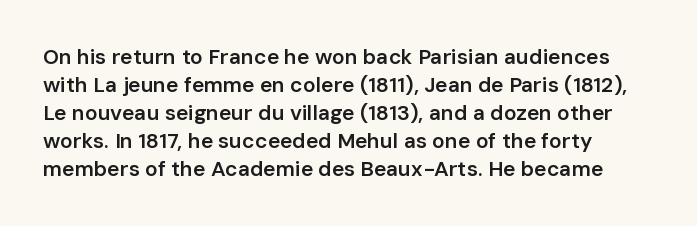
The image shows 21 px text type, upright; set left-aligned, normal line spacing (1.33x), normal letter spacing, not underlined.
